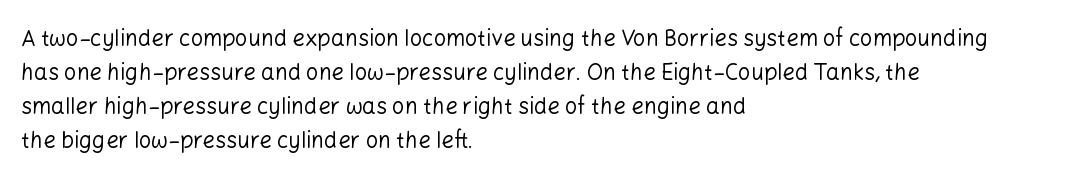
{"italic": "no", "bold": "no", "underline": "no", "align": "left", "line_spacing": "normal", "line_spacing_ratio": 1.55, "letter_spacing": "normal", "letter_spacing_em": 0.0, "glyph_px": 22}
